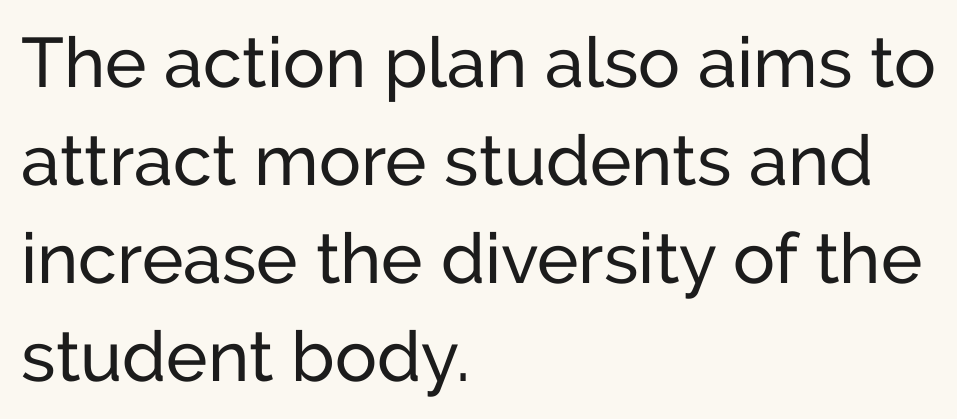
Q: Is the text italic (slanted)? A: No, it is upright.
Q: Is the typeface a serif or a sans-serif typeface? A: Sans-serif.
Q: Is the text underlined? A: No.
Q: How is the paragraph aligned? A: Left-aligned.
Q: Is the spacing between letters normal or unusually wide? A: Normal.
Q: Is the spacing between lines tight, normal or loose? A: Normal.
Q: Width (condensed, normal, or wide)? A: Normal.
Q: Stroke contrast? A: Low.
Q: x-height? A: Medium.
Q: Monospaced? A: No.
